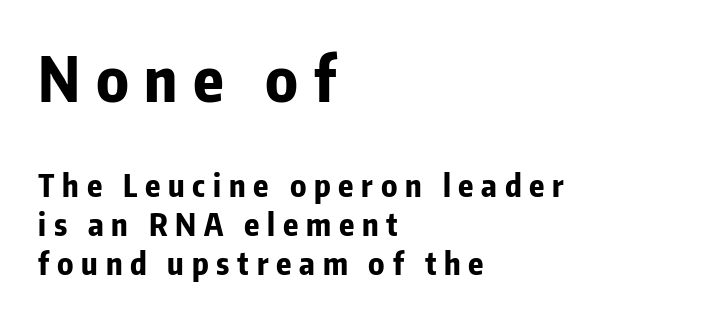
The image shows 62 px bold, condensed sans-serif type, upright; set left-aligned, normal line spacing (1.25x), unusually wide letter spacing (+0.25 em), not underlined; the first (top) block is 2.0x larger; low stroke contrast and a medium x-height.
